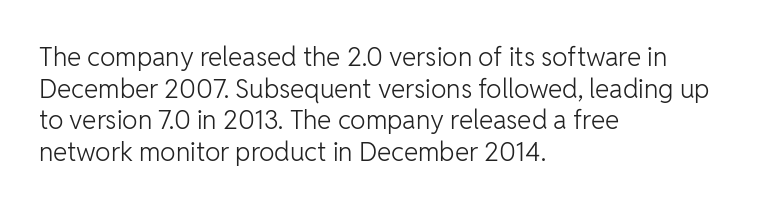
Nope, not italic — everything's standing straight. The font is comparable to plain body text, perhaps lighter. Inter-character spacing is left at the font's built-in metrics. The zone under the glyphs is completely vacant. These lines are set flush left with a ragged right edge.
